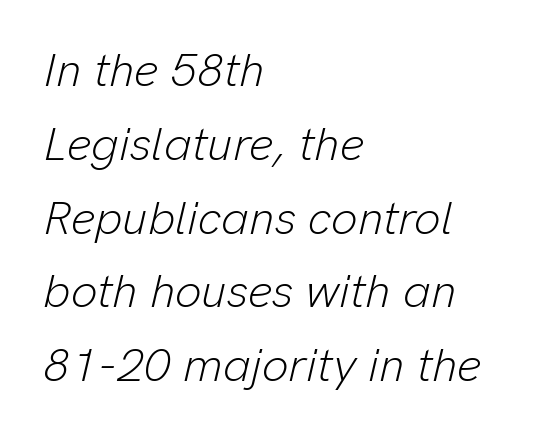
The image shows 47 px light type, italic (leaning right); set left-aligned, normal line spacing (1.57x), normal letter spacing, not underlined; low stroke contrast and a medium x-height.
